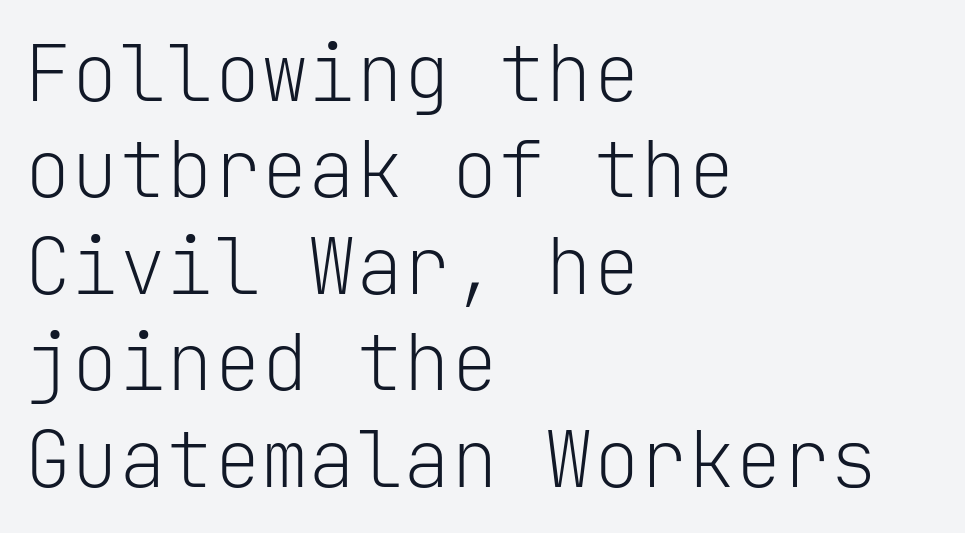
{"serif": "no", "italic": "no", "bold": "no", "weight": "light", "width": "normal", "stroke_contrast": "low", "x_height": "medium", "monospaced": "yes", "underline": "no", "align": "left", "line_spacing_ratio": 1.22, "letter_spacing": "normal", "letter_spacing_em": 0.0, "glyph_px": 79}
